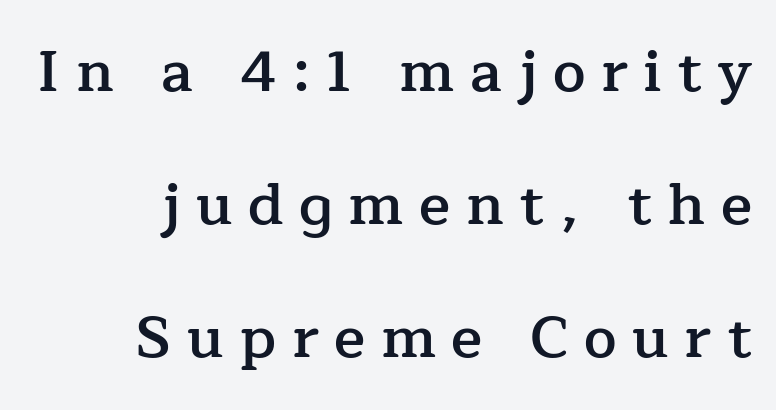
{"serif": "yes", "italic": "no", "bold": "semi", "weight": "semibold", "width": "normal", "stroke_contrast": "low", "x_height": "medium", "monospaced": "no", "underline": "no", "align": "right", "line_spacing": "loose", "line_spacing_ratio": 2.29, "letter_spacing": "wide", "letter_spacing_em": 0.27, "glyph_px": 58}
